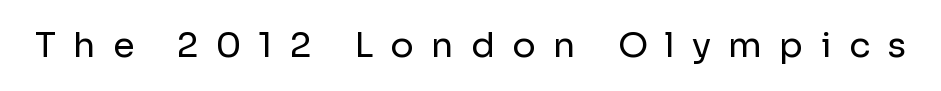
Stroke mass is kept to a normal reading level or below. These lines have a slow, spaced-out rhythm from letter to letter. I'd call this a sans setting — the letters go barefoot. The zone under the glyphs is completely vacant. A typesetter would mark this as roman, not italic.
